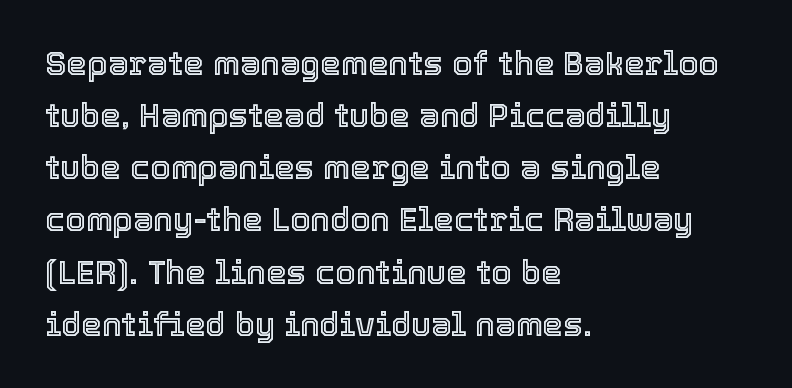
{"italic": "no", "width": "normal", "x_height": "medium", "monospaced": "no", "underline": "no", "align": "left", "line_spacing": "normal", "line_spacing_ratio": 1.58, "letter_spacing": "normal", "letter_spacing_em": 0.0, "glyph_px": 33}
